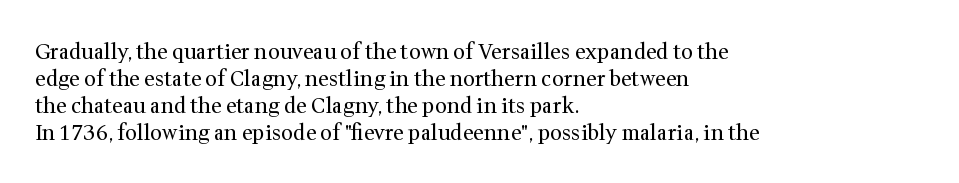
Q: Is the text bold? A: No.
Q: Is the text italic (slanted)? A: No, it is upright.
Q: Is the text underlined? A: No.
Q: How is the paragraph aligned? A: Left-aligned.
Q: Is the spacing between letters normal or unusually wide? A: Normal.
Q: Is the spacing between lines tight, normal or loose? A: Normal.
